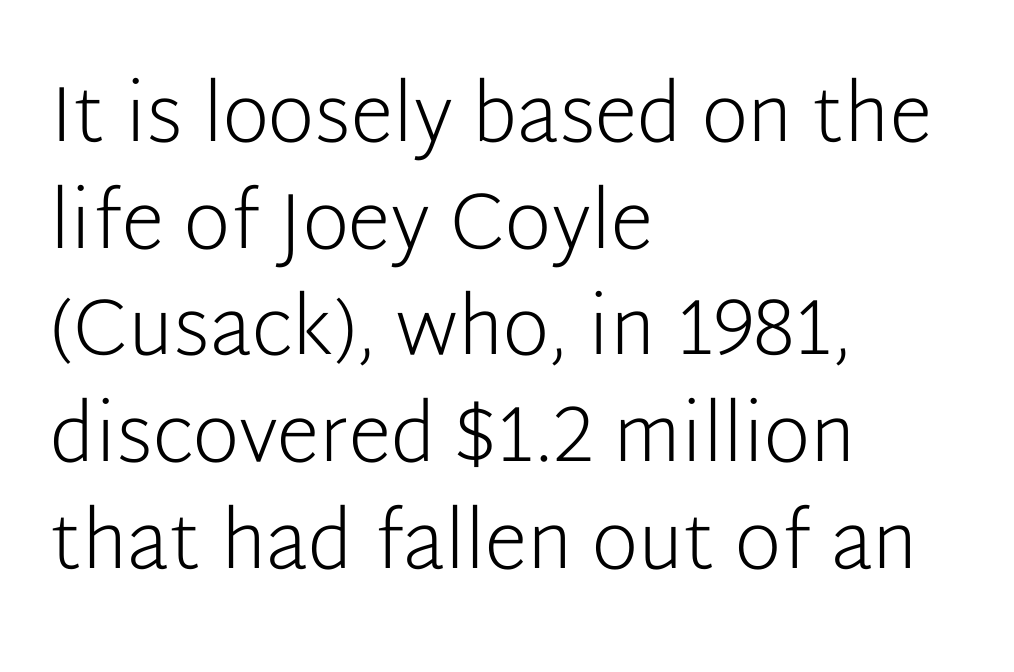
The image shows 79 px light sans-serif type, upright; set left-aligned, normal line spacing (1.35x), normal letter spacing, not underlined; low stroke contrast and a medium x-height.
